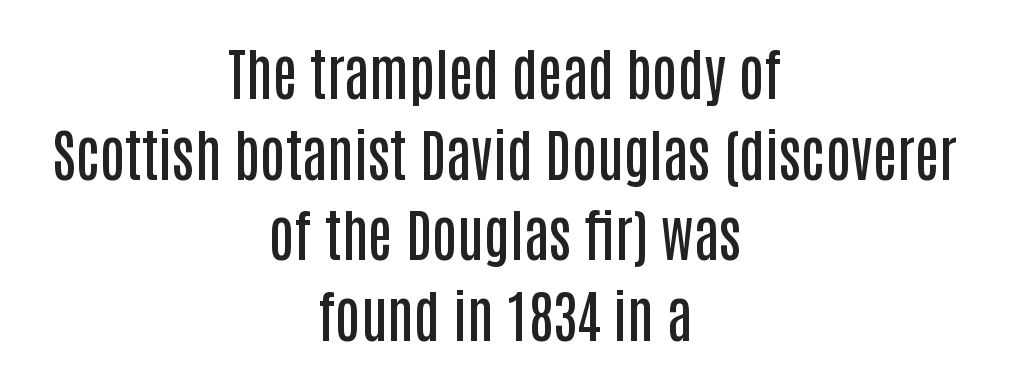
{"serif": "no", "italic": "no", "bold": "semi", "weight": "semibold", "width": "condensed", "stroke_contrast": "low", "x_height": "large", "monospaced": "no", "underline": "no", "align": "center", "line_spacing": "normal", "line_spacing_ratio": 1.44, "letter_spacing": "normal", "letter_spacing_em": 0.0, "glyph_px": 56}
